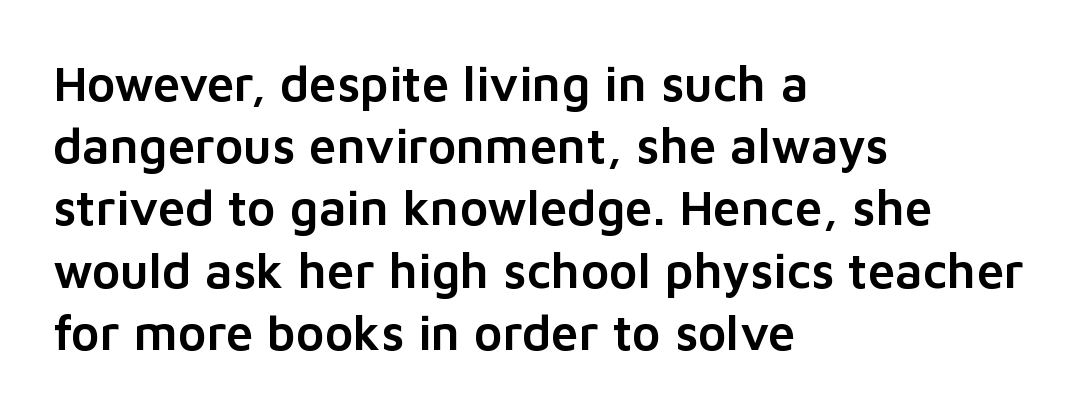
Q: Is the text italic (slanted)? A: No, it is upright.
Q: Is the typeface a serif or a sans-serif typeface? A: Sans-serif.
Q: Is the text underlined? A: No.
Q: How is the paragraph aligned? A: Left-aligned.
Q: Is the spacing between letters normal or unusually wide? A: Normal.
Q: Is the spacing between lines tight, normal or loose? A: Normal.
Q: Width (condensed, normal, or wide)? A: Normal.
Q: Stroke contrast? A: Low.
Q: x-height? A: Medium.
Q: Monospaced? A: No.
